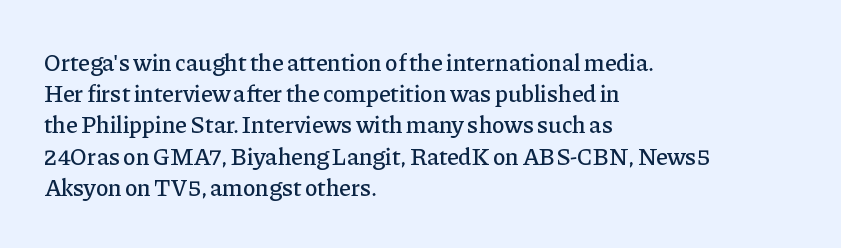
Q: Is the text italic (slanted)? A: No, it is upright.
Q: Is the text underlined? A: No.
Q: How is the paragraph aligned? A: Left-aligned.
Q: Is the spacing between letters normal or unusually wide? A: Normal.
Q: Is the spacing between lines tight, normal or loose? A: Normal.
